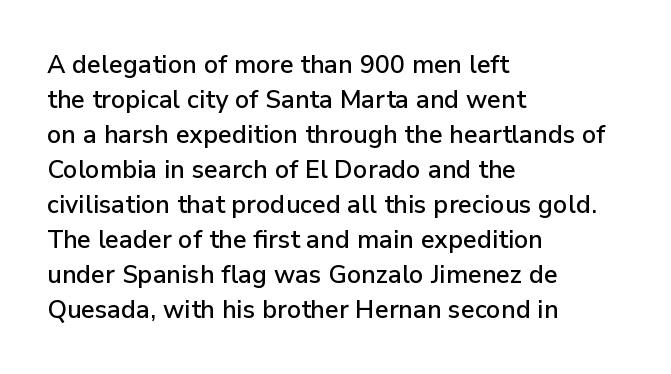
The image shows 25 px text type, upright; set left-aligned, normal line spacing (1.4x), normal letter spacing, not underlined.
